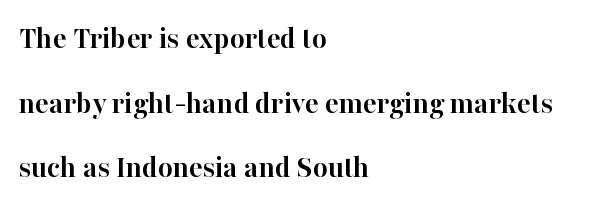
{"serif": "yes", "italic": "no", "bold": "yes", "weight": "semibold", "width": "normal", "stroke_contrast": "high", "x_height": "medium", "monospaced": "no", "underline": "no", "align": "left", "line_spacing": "loose", "line_spacing_ratio": 2.02, "letter_spacing": "normal", "letter_spacing_em": 0.0, "glyph_px": 32}
